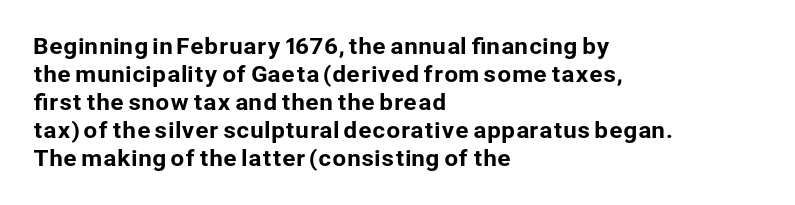
Q: Is the text italic (slanted)? A: No, it is upright.
Q: Is the text underlined? A: No.
Q: How is the paragraph aligned? A: Left-aligned.
Q: Is the spacing between letters normal or unusually wide? A: Normal.
Q: Is the spacing between lines tight, normal or loose? A: Normal.
